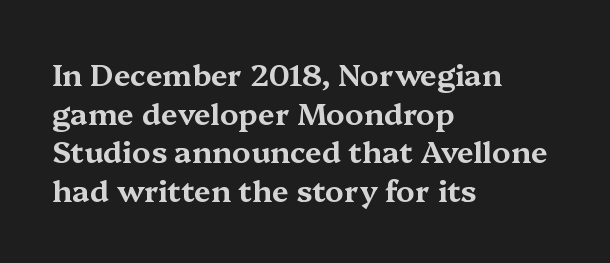
Q: Is the text italic (slanted)? A: No, it is upright.
Q: Is the typeface a serif or a sans-serif typeface? A: Serif.
Q: Is the text underlined? A: No.
Q: How is the paragraph aligned? A: Left-aligned.
Q: Is the spacing between letters normal or unusually wide? A: Normal.
Q: Is the spacing between lines tight, normal or loose? A: Normal.
Q: Width (condensed, normal, or wide)? A: Wide.
Q: Stroke contrast? A: Medium.
Q: x-height? A: Medium.
Q: Monospaced? A: No.
